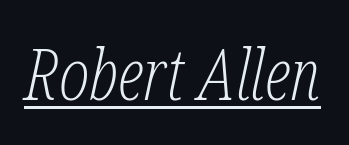
Q: Is the text bold? A: No.
Q: Is the text italic (slanted)? A: Yes, it leans right by about 12 degrees.
Q: Is the typeface a serif or a sans-serif typeface? A: Serif.
Q: Is the text underlined? A: Yes.
Q: Is the spacing between letters normal or unusually wide? A: Normal.
Q: Width (condensed, normal, or wide)? A: Condensed.
Q: Stroke contrast? A: Low.
Q: x-height? A: Medium.
Q: Monospaced? A: No.
